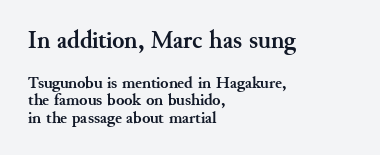
{"italic": "no", "bold": "yes", "underline": "no", "align": "left", "line_spacing": "tight", "line_spacing_ratio": 1.03, "letter_spacing": "normal", "letter_spacing_em": 0.0, "larger_block": "first", "size_ratio": 1.47, "glyph_px": 25}
